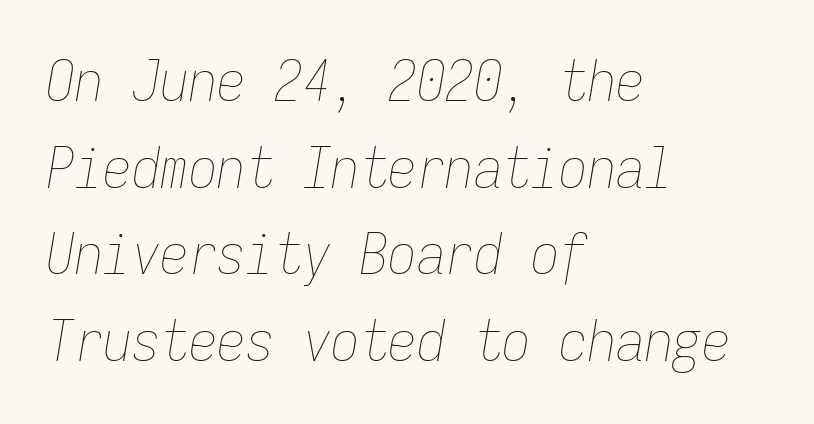
The image shows 57 px thin, condensed type, italic (leaning right), monospaced; set left-aligned, normal line spacing (1.52x), normal letter spacing, not underlined; low stroke contrast and a medium x-height.
